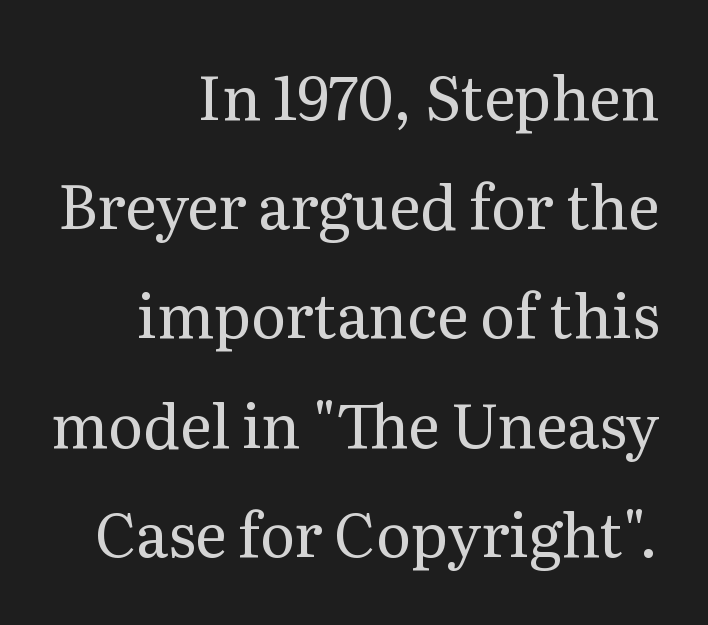
{"serif": "yes", "italic": "no", "bold": "no", "weight": "regular", "width": "normal", "stroke_contrast": "medium", "x_height": "medium", "monospaced": "no", "underline": "no", "align": "right", "line_spacing_ratio": 1.82, "letter_spacing": "normal", "letter_spacing_em": 0.0, "glyph_px": 60}
